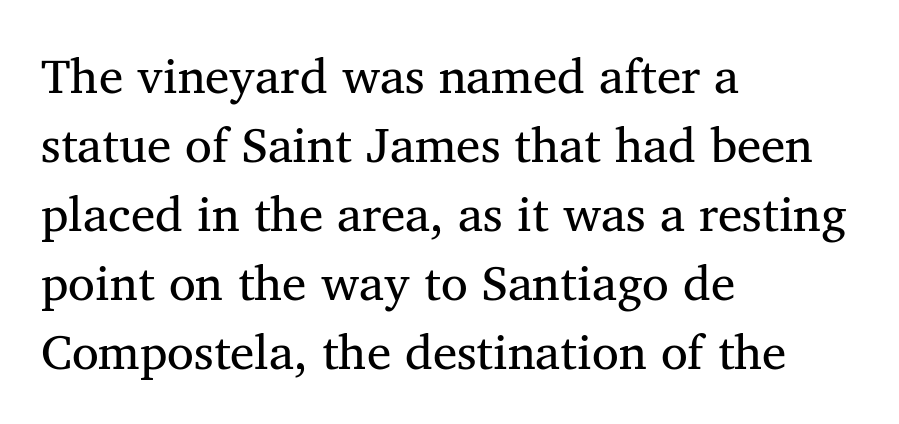
The image shows 49 px regular-weight serif type, upright; set left-aligned, normal line spacing (1.41x), normal letter spacing, not underlined; medium stroke contrast and a medium x-height.
